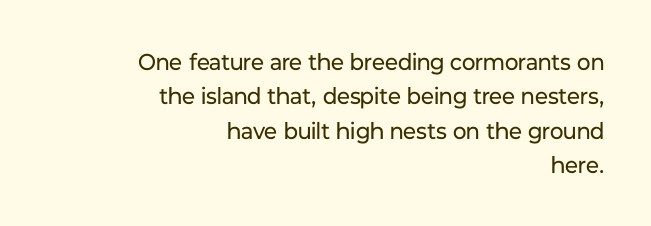
The string is rendered with underlining switched off. Tracking here is standard; glyphs follow each other at the usual distance. This is not heavy type; no bold has been used. The passage is arranged like a letterhead date or caption credit — flush right. The specimen reads as upright at a glance. Notice how descenders clear the ascenders below comfortably — that's standard leading.
